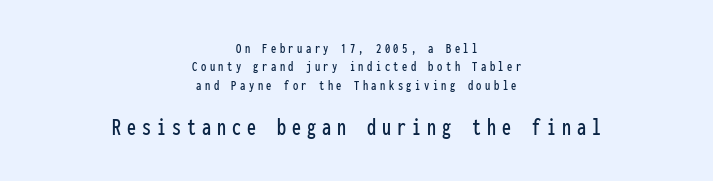
Q: Is the text italic (slanted)? A: No, it is upright.
Q: Is the text underlined? A: No.
Q: How is the paragraph aligned? A: Centered.
Q: Is the spacing between letters normal or unusually wide? A: Unusually wide.
Q: Is the spacing between lines tight, normal or loose? A: Normal.
Q: Which block of text is set in a larger size, the first (top) or the second (bottom)? A: The second (bottom) one.
